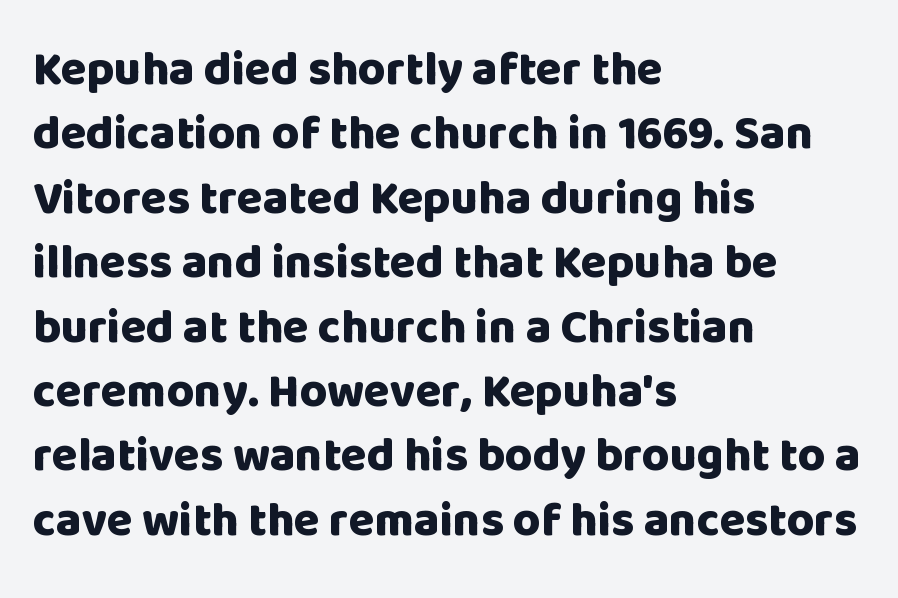
{"serif": "no", "italic": "no", "bold": "yes", "weight": "heavy", "width": "normal", "stroke_contrast": "low", "x_height": "large", "monospaced": "no", "underline": "no", "align": "left", "line_spacing": "normal", "line_spacing_ratio": 1.37, "letter_spacing": "normal", "letter_spacing_em": 0.0, "glyph_px": 47}
